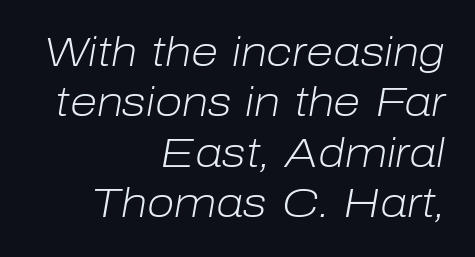
The image shows 40 px light type, italic (leaning right); set right-aligned, normal line spacing (1.26x), normal letter spacing, not underlined; low stroke contrast and a medium x-height.
